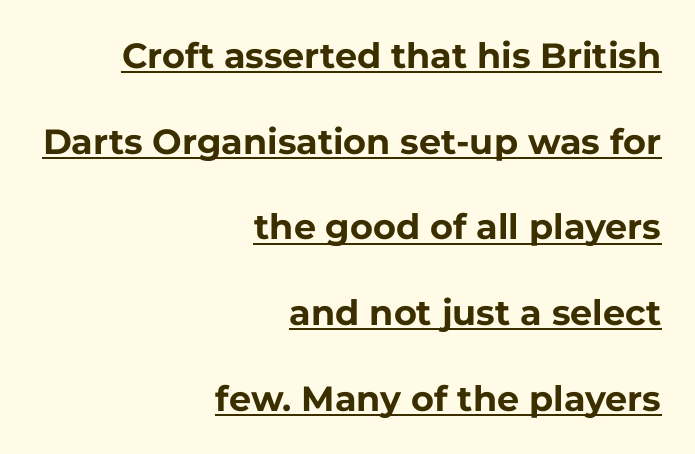
Q: Is the text bold? A: Yes.
Q: Is the text italic (slanted)? A: No, it is upright.
Q: Is the typeface a serif or a sans-serif typeface? A: Sans-serif.
Q: Is the text underlined? A: Yes.
Q: How is the paragraph aligned? A: Right-aligned.
Q: Is the spacing between letters normal or unusually wide? A: Normal.
Q: Is the spacing between lines tight, normal or loose? A: Loose.
Q: Width (condensed, normal, or wide)? A: Normal.
Q: Stroke contrast? A: Low.
Q: x-height? A: Medium.
Q: Monospaced? A: No.
